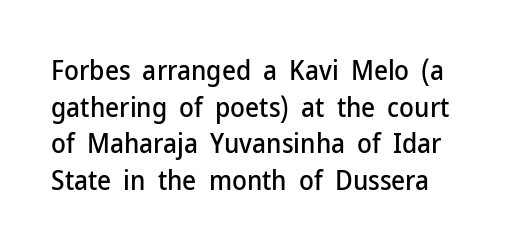
{"italic": "no", "underline": "no", "line_spacing": "normal", "line_spacing_ratio": 1.36, "letter_spacing": "normal", "letter_spacing_em": 0.0, "glyph_px": 27}
